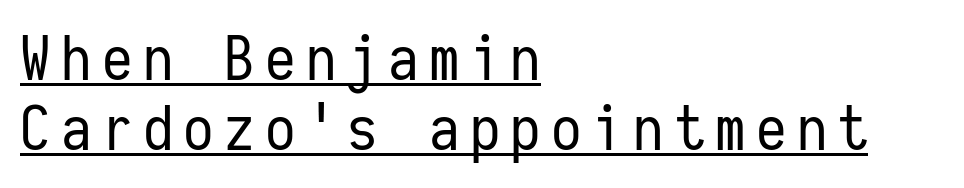
The image shows 61 px regular-weight, condensed sans-serif type, upright, monospaced; set left-aligned, tight line spacing (1.15x), underlined; low stroke contrast and a medium x-height.
